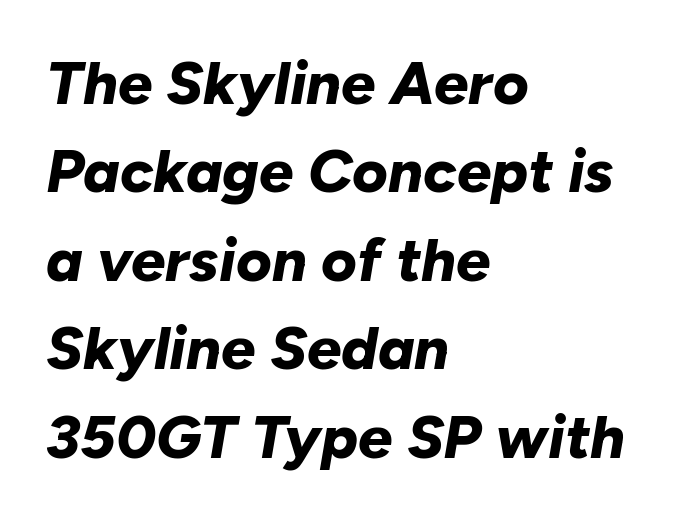
The image shows 61 px bold type, italic (leaning right); set left-aligned, normal line spacing (1.45x), normal letter spacing, not underlined; low stroke contrast and a medium x-height.
